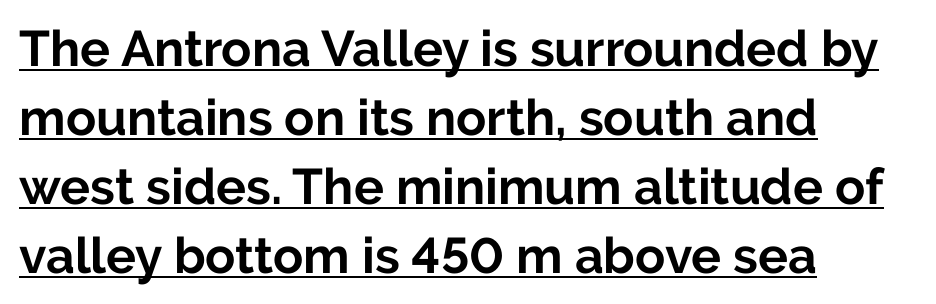
The image shows 50 px bold sans-serif type, upright; set left-aligned, normal line spacing (1.38x), normal letter spacing, underlined; low stroke contrast and a medium x-height.
